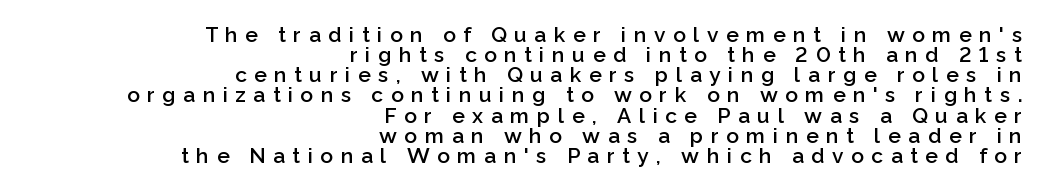
Q: Is the text bold? A: Semi-bold.
Q: Is the text italic (slanted)? A: No, it is upright.
Q: Is the text underlined? A: No.
Q: How is the paragraph aligned? A: Right-aligned.
Q: Is the spacing between letters normal or unusually wide? A: Unusually wide.
Q: Is the spacing between lines tight, normal or loose? A: Tight.
